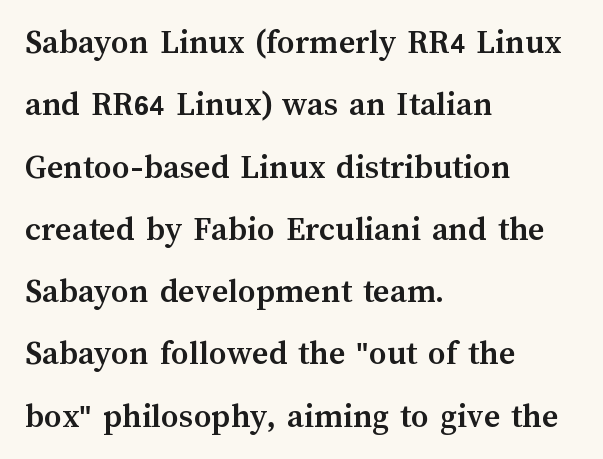
{"italic": "no", "bold": "yes", "weight": "semibold", "width": "normal", "stroke_contrast": "medium", "x_height": "medium", "monospaced": "no", "underline": "no", "align": "left", "line_spacing_ratio": 1.78, "letter_spacing": "normal", "letter_spacing_em": 0.0, "glyph_px": 35}
